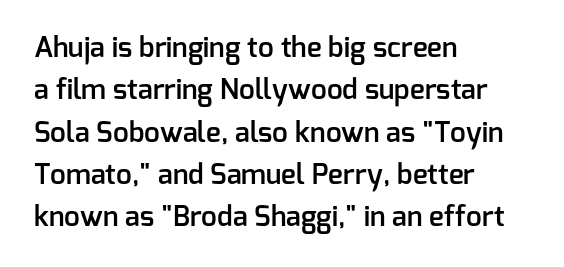
How are the letters spaced? Ordinarily, with no added tracking. This rendering features lettering with no underline. Note the varied advance widths — an 'i' is clearly narrower than an 'm'. These lines were composed using upright roman letters. A semibold gives these letters moderate extra thickness, short of bold.
